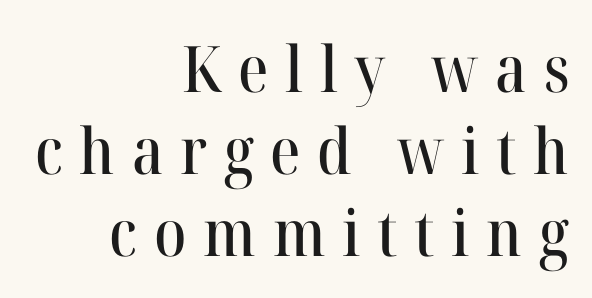
Q: Is the text italic (slanted)? A: No, it is upright.
Q: Is the typeface a serif or a sans-serif typeface? A: Serif.
Q: Is the text underlined? A: No.
Q: How is the paragraph aligned? A: Right-aligned.
Q: Is the spacing between letters normal or unusually wide? A: Unusually wide.
Q: Is the spacing between lines tight, normal or loose? A: Normal.
Q: Width (condensed, normal, or wide)? A: Normal.
Q: Stroke contrast? A: High.
Q: x-height? A: Medium.
Q: Monospaced? A: No.
